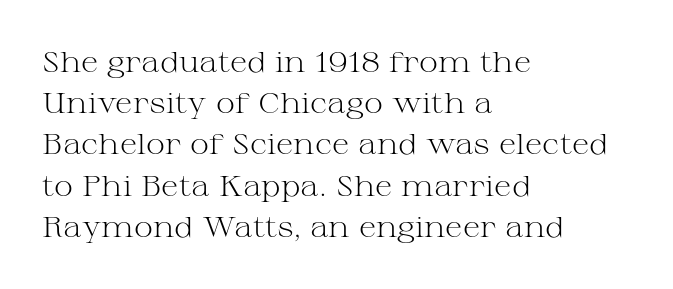
Q: Is the text bold? A: No.
Q: Is the text italic (slanted)? A: No, it is upright.
Q: Is the typeface a serif or a sans-serif typeface? A: Serif.
Q: Is the text underlined? A: No.
Q: How is the paragraph aligned? A: Left-aligned.
Q: Is the spacing between letters normal or unusually wide? A: Normal.
Q: Is the spacing between lines tight, normal or loose? A: Normal.
Q: Width (condensed, normal, or wide)? A: Wide.
Q: Stroke contrast? A: Medium.
Q: x-height? A: Medium.
Q: Monospaced? A: No.
